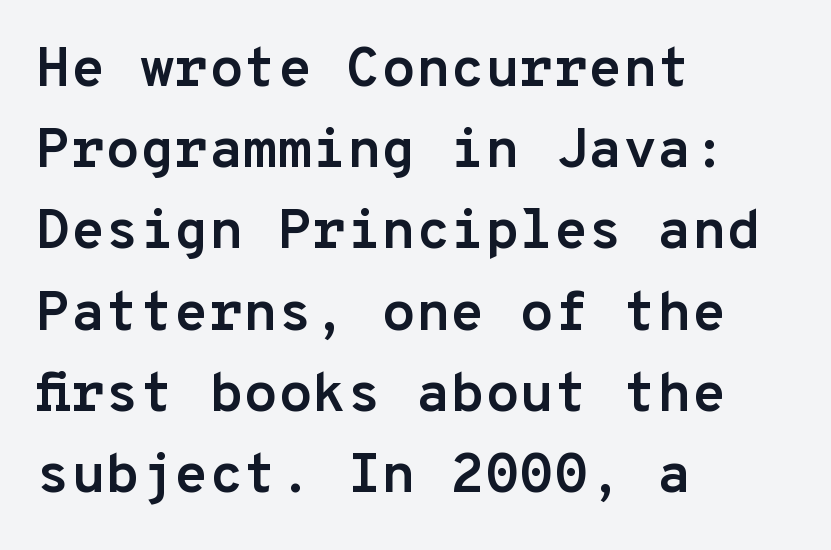
Q: Is the text bold? A: Yes.
Q: Is the text italic (slanted)? A: No, it is upright.
Q: Is the typeface a serif or a sans-serif typeface? A: Sans-serif.
Q: Is the text underlined? A: No.
Q: How is the paragraph aligned? A: Left-aligned.
Q: Is the spacing between letters normal or unusually wide? A: Normal.
Q: Is the spacing between lines tight, normal or loose? A: Normal.
Q: Width (condensed, normal, or wide)? A: Normal.
Q: Stroke contrast? A: Low.
Q: x-height? A: Medium.
Q: Monospaced? A: Yes.
